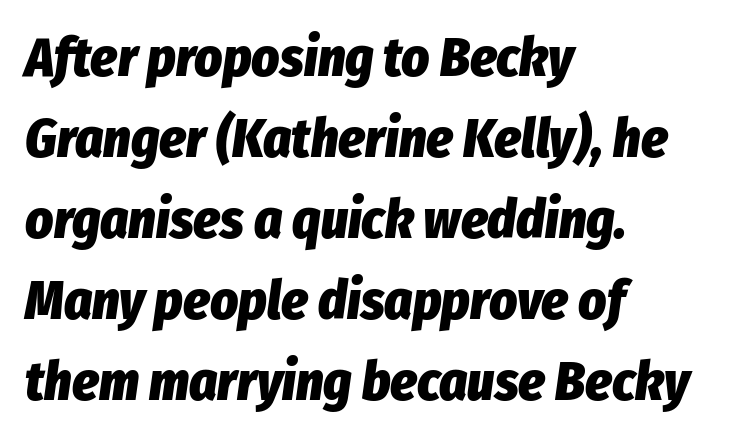
Q: Is the text bold? A: Yes.
Q: Is the text italic (slanted)? A: Yes, it leans right by about 8 degrees.
Q: Is the text underlined? A: No.
Q: How is the paragraph aligned? A: Left-aligned.
Q: Is the spacing between letters normal or unusually wide? A: Normal.
Q: Is the spacing between lines tight, normal or loose? A: Normal.
Q: Width (condensed, normal, or wide)? A: Condensed.
Q: Stroke contrast? A: Low.
Q: x-height? A: Medium.
Q: Monospaced? A: No.
